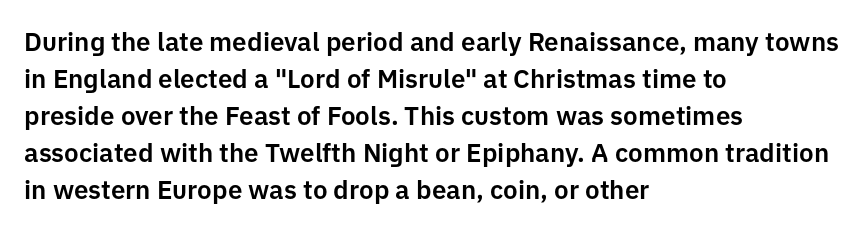
{"italic": "no", "underline": "no", "align": "left", "line_spacing": "normal", "line_spacing_ratio": 1.42, "letter_spacing": "normal", "letter_spacing_em": 0.0, "glyph_px": 26}
